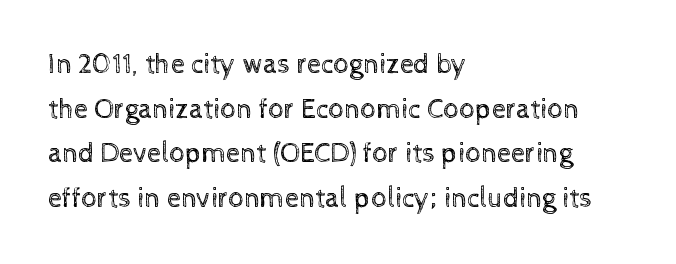
The image shows 28 px regular-weight type, upright; set left-aligned, normal line spacing (1.59x), normal letter spacing, not underlined; a medium x-height.
